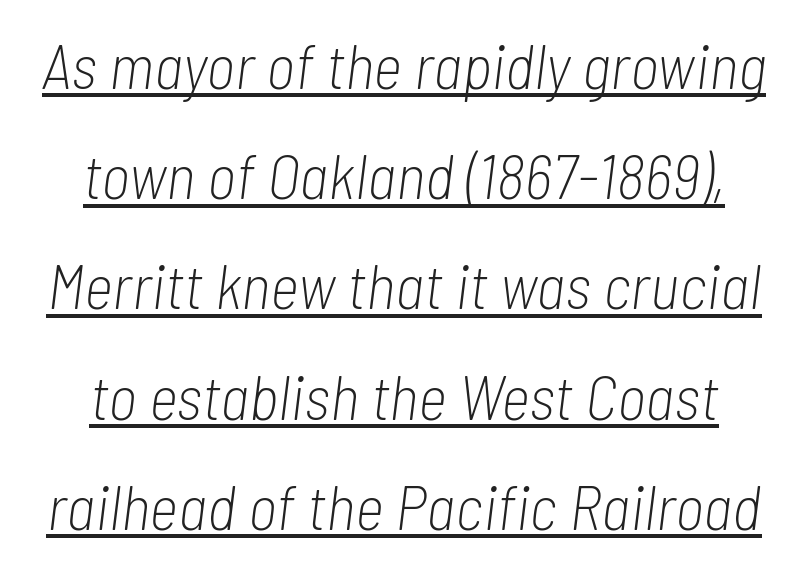
{"italic": "yes", "lean": "right", "slant_degrees": 7, "bold": "no", "weight": "light", "width": "condensed", "stroke_contrast": "low", "x_height": "medium", "monospaced": "no", "underline": "yes", "align": "center", "line_spacing_ratio": 1.75, "letter_spacing": "normal", "letter_spacing_em": 0.0, "glyph_px": 63}
